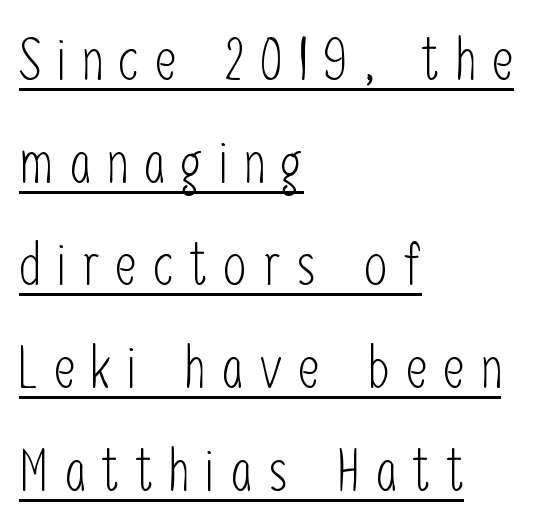
Letterform terminals end flat and unadorned throughout the passage. Posture: vertical. Notice how the passage keeps a crisp vertical edge on the left only. Weight: regular or lighter. A typographer would call this underscored text. These lines are rendered in a variable-pitch font.
